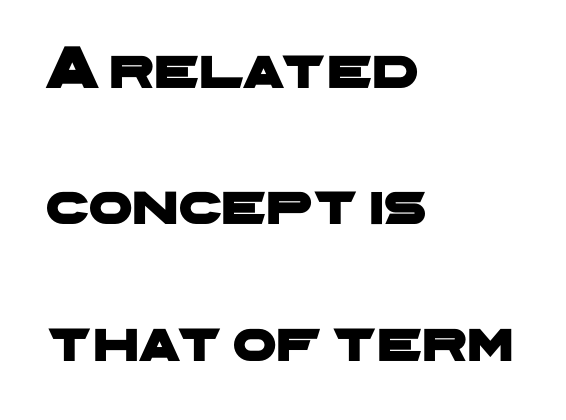
Q: Is the typeface a serif or a sans-serif typeface? A: Sans-serif.
Q: Is the text underlined? A: No.
Q: How is the paragraph aligned? A: Left-aligned.
Q: Is the spacing between letters normal or unusually wide? A: Normal.
Q: Is the spacing between lines tight, normal or loose? A: Loose.
Q: Width (condensed, normal, or wide)? A: Wide.
Q: Stroke contrast? A: Low.
Q: x-height? A: Medium.
Q: Monospaced? A: No.
